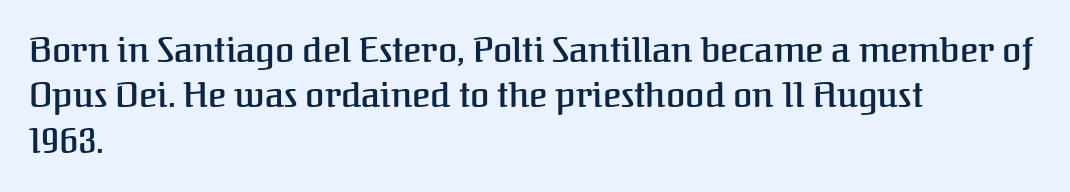
The image shows 35 px semibold serif type, upright; set left-aligned, normal line spacing (1.3x), normal letter spacing, not underlined; medium stroke contrast and a medium x-height.
